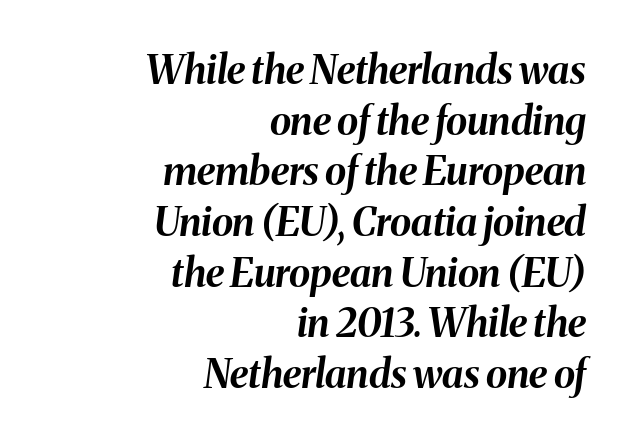
Q: Is the text bold? A: Yes.
Q: Is the text italic (slanted)? A: Yes, it leans right by about 8 degrees.
Q: Is the text underlined? A: No.
Q: How is the paragraph aligned? A: Right-aligned.
Q: Is the spacing between letters normal or unusually wide? A: Normal.
Q: Is the spacing between lines tight, normal or loose? A: Normal.
Q: Width (condensed, normal, or wide)? A: Normal.
Q: Stroke contrast? A: Medium.
Q: x-height? A: Medium.
Q: Monospaced? A: No.
